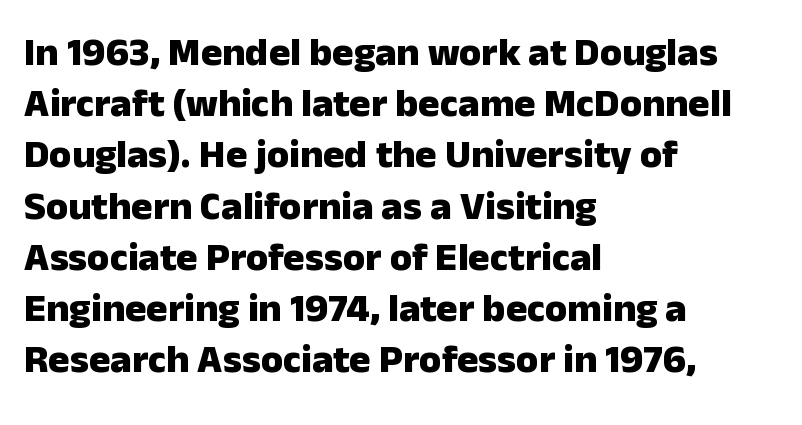
The image shows 40 px heavy sans-serif type, upright; set left-aligned, normal line spacing (1.28x), normal letter spacing, not underlined; low stroke contrast and a medium x-height.
